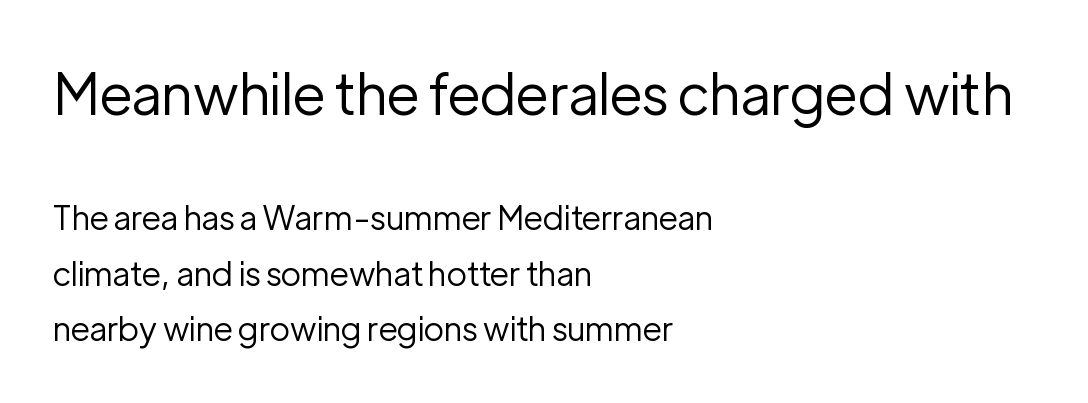
Character widths vary here, with narrow letters taking less room than wide ones. Character size in the leading block exceeds that of the trailing block. Just letters on the line, the space beneath them empty. This reads as an unemphasized weight, regular at the heaviest. Posture: vertical. These lines keep a tight, regular rhythm from letter to letter.
